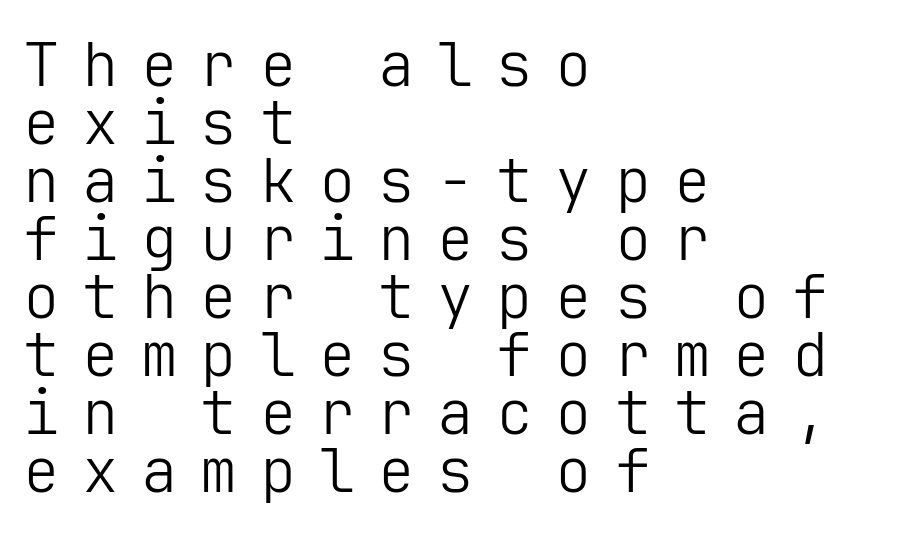
No italicization has been applied; the sample stays upright. A clean baseline with only descenders dipping below it. Short and long lines alike share a common starting point at left. Someone cranked the tracking dial way up on this one.
